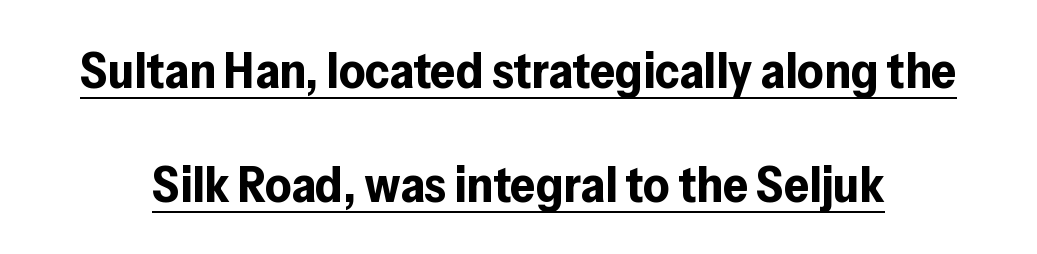
Q: Is the text bold? A: Yes.
Q: Is the text italic (slanted)? A: No, it is upright.
Q: Is the typeface a serif or a sans-serif typeface? A: Sans-serif.
Q: Is the text underlined? A: Yes.
Q: Is the spacing between letters normal or unusually wide? A: Normal.
Q: Is the spacing between lines tight, normal or loose? A: Loose.
Q: Width (condensed, normal, or wide)? A: Normal.
Q: Stroke contrast? A: Low.
Q: x-height? A: Medium.
Q: Monospaced? A: No.
